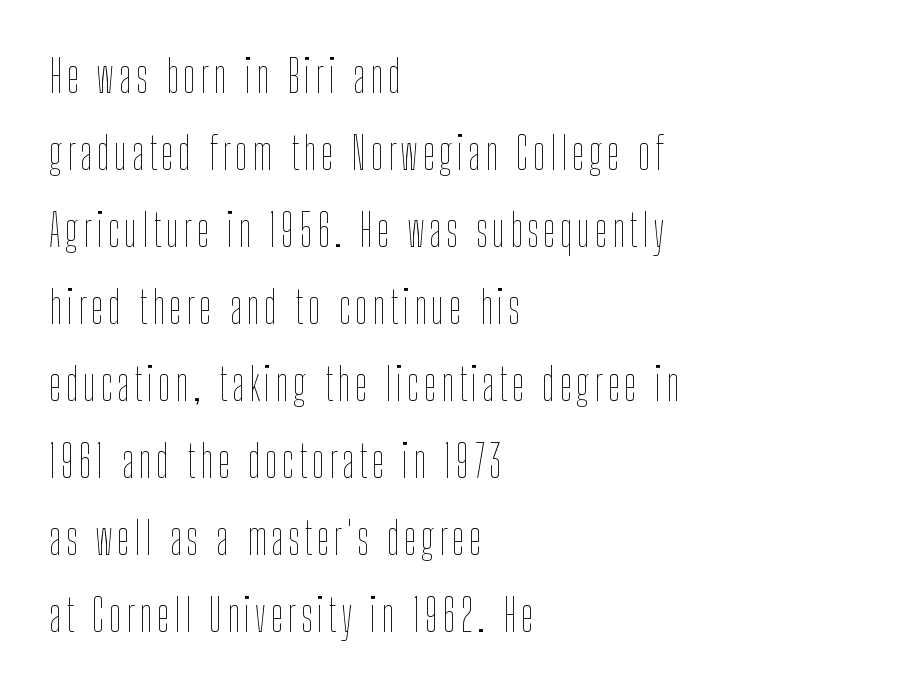
Q: Is the text bold? A: No.
Q: Is the text italic (slanted)? A: No, it is upright.
Q: Is the text underlined? A: No.
Q: How is the paragraph aligned? A: Left-aligned.
Q: Width (condensed, normal, or wide)? A: Condensed.
Q: Stroke contrast? A: Low.
Q: x-height? A: Medium.
Q: Monospaced? A: No.
